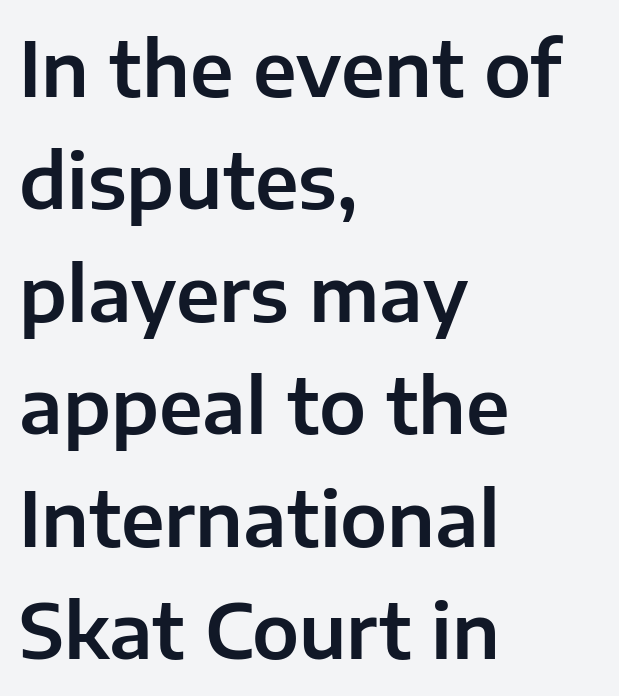
Spacing between characters is what you'd get straight out of the box. Descenders are the only things crossing below the line. The paragraph shown leans on its left margin. Characters remain perfectly vertical along every line. Line spacing here is normal.
